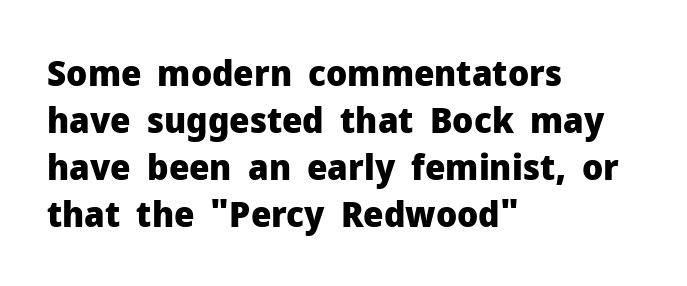
Q: Is the text bold? A: Yes.
Q: Is the text italic (slanted)? A: No, it is upright.
Q: Is the typeface a serif or a sans-serif typeface? A: Sans-serif.
Q: Is the text underlined? A: No.
Q: How is the paragraph aligned? A: Left-aligned.
Q: Is the spacing between letters normal or unusually wide? A: Normal.
Q: Is the spacing between lines tight, normal or loose? A: Normal.
Q: Width (condensed, normal, or wide)? A: Normal.
Q: Stroke contrast? A: Low.
Q: x-height? A: Medium.
Q: Monospaced? A: No.
